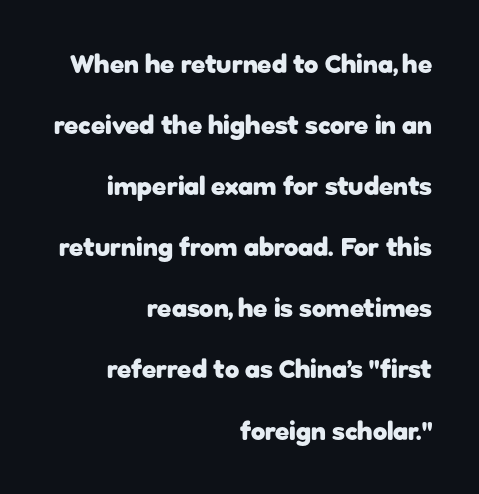
Do the letters lean? They stand straight. Vertical spacing — loose. Default kerning and tracking; the words read as compact shapes. The specimen omits any rule beneath the text block's lines.
